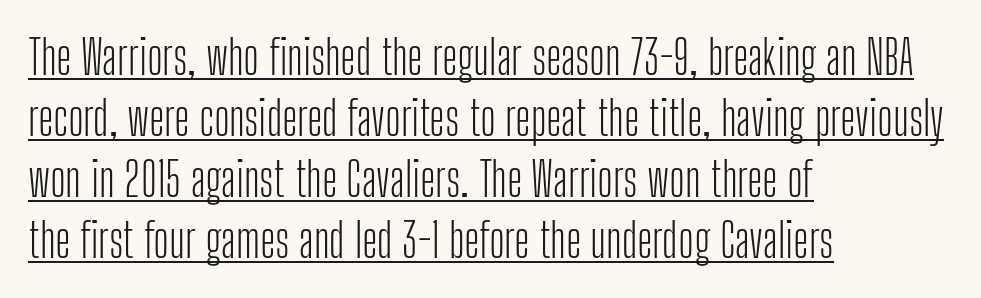
Q: Is the text bold? A: No.
Q: Is the text italic (slanted)? A: No, it is upright.
Q: Is the typeface a serif or a sans-serif typeface? A: Sans-serif.
Q: Is the text underlined? A: Yes.
Q: How is the paragraph aligned? A: Left-aligned.
Q: Is the spacing between letters normal or unusually wide? A: Normal.
Q: Is the spacing between lines tight, normal or loose? A: Normal.
Q: Width (condensed, normal, or wide)? A: Condensed.
Q: Stroke contrast? A: Low.
Q: x-height? A: Medium.
Q: Monospaced? A: No.
